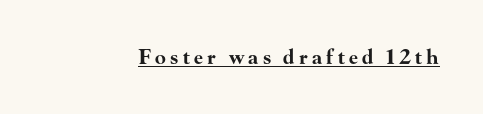
The image shows 20 px bold type, upright; set unusually wide letter spacing (+0.21 em), underlined.
